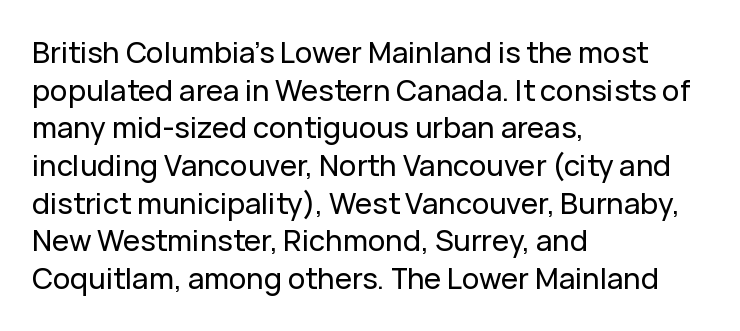
The image shows 29 px sans-serif type, upright; set left-aligned, normal line spacing (1.3x), normal letter spacing, not underlined; low stroke contrast and a medium x-height.
